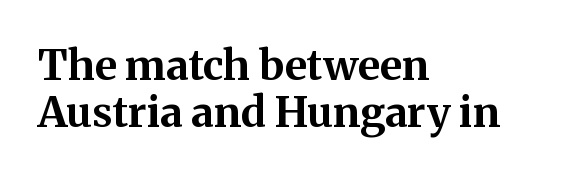
The image shows 42 px bold serif type, upright; set left-aligned, tight line spacing (1.13x), normal letter spacing, not underlined; medium stroke contrast and a medium x-height.
